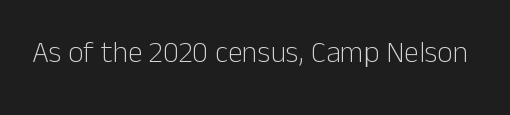
The image shows 30 px light sans-serif type, upright; set normal letter spacing, not underlined; low stroke contrast and a medium x-height.
